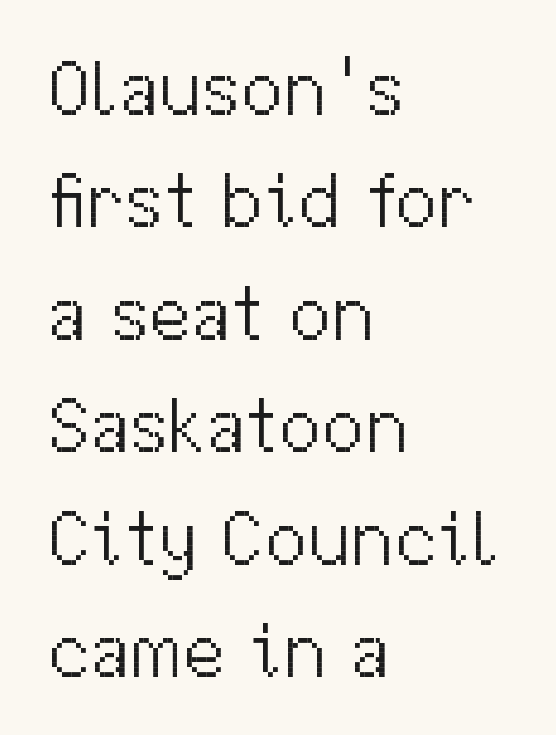
Q: Is the text bold? A: No.
Q: Is the text italic (slanted)? A: No, it is upright.
Q: Is the typeface a serif or a sans-serif typeface? A: Sans-serif.
Q: Is the text underlined? A: No.
Q: How is the paragraph aligned? A: Left-aligned.
Q: Is the spacing between letters normal or unusually wide? A: Normal.
Q: Is the spacing between lines tight, normal or loose? A: Normal.
Q: Width (condensed, normal, or wide)? A: Normal.
Q: Stroke contrast? A: Medium.
Q: x-height? A: Medium.
Q: Monospaced? A: No.
